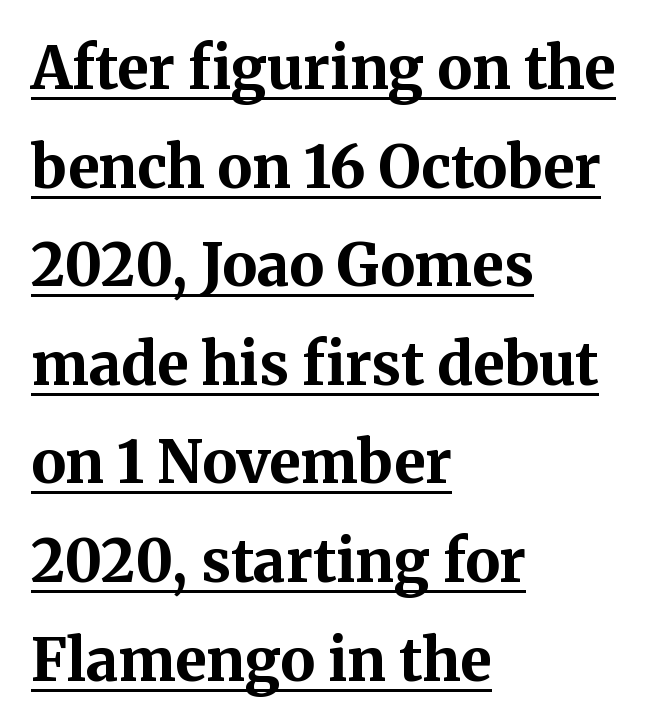
The image shows 58 px bold serif type, upright; set left-aligned, normal line spacing (1.7x), normal letter spacing, underlined; medium stroke contrast and a medium x-height.
